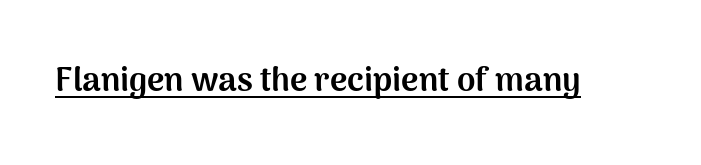
{"serif": "no", "italic": "no", "bold": "yes", "weight": "bold", "width": "normal", "stroke_contrast": "medium", "x_height": "medium", "monospaced": "no", "underline": "yes", "letter_spacing": "normal", "letter_spacing_em": 0.0, "glyph_px": 33}
